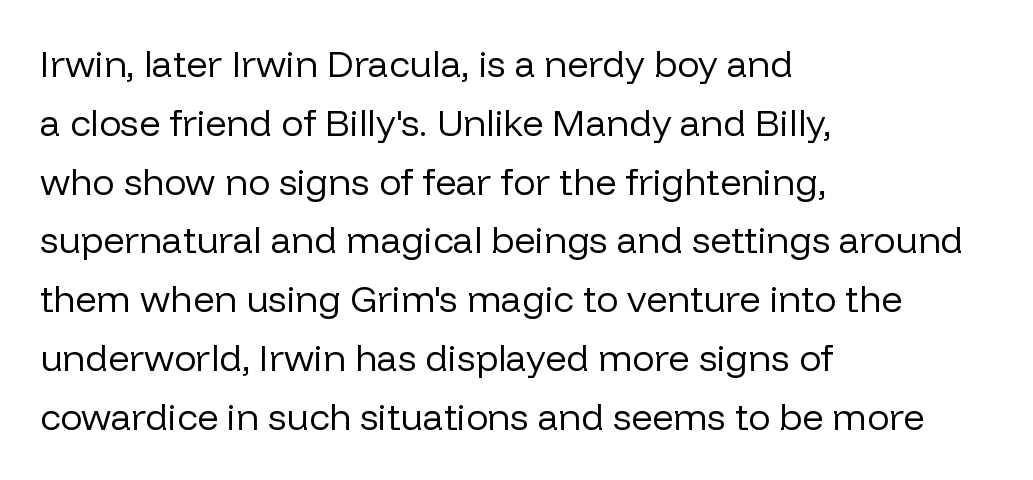
{"serif": "no", "italic": "no", "bold": "no", "weight": "regular", "width": "normal", "stroke_contrast": "low", "x_height": "medium", "monospaced": "no", "underline": "no", "align": "left", "line_spacing": "normal", "line_spacing_ratio": 1.59, "letter_spacing": "normal", "letter_spacing_em": 0.0, "glyph_px": 37}
